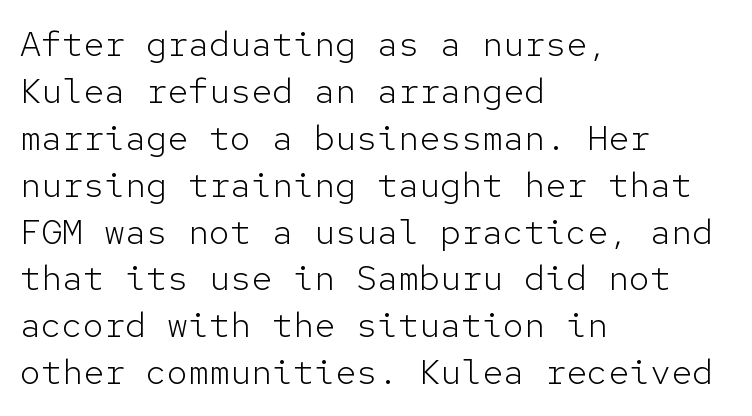
{"serif": "no", "italic": "no", "bold": "no", "weight": "light", "width": "normal", "stroke_contrast": "low", "x_height": "medium", "monospaced": "yes", "underline": "no", "align": "left", "line_spacing": "normal", "line_spacing_ratio": 1.34, "letter_spacing": "normal", "letter_spacing_em": 0.0, "glyph_px": 35}
